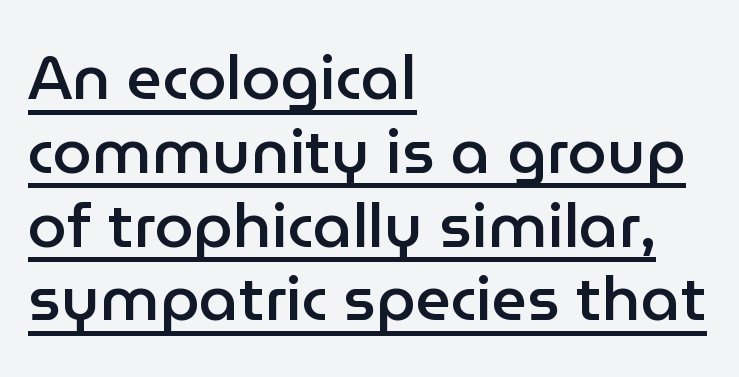
Q: Is the text bold? A: Semi-bold.
Q: Is the text italic (slanted)? A: No, it is upright.
Q: Is the typeface a serif or a sans-serif typeface? A: Sans-serif.
Q: Is the text underlined? A: Yes.
Q: How is the paragraph aligned? A: Left-aligned.
Q: Is the spacing between letters normal or unusually wide? A: Normal.
Q: Width (condensed, normal, or wide)? A: Normal.
Q: Stroke contrast? A: Low.
Q: x-height? A: Medium.
Q: Monospaced? A: No.
